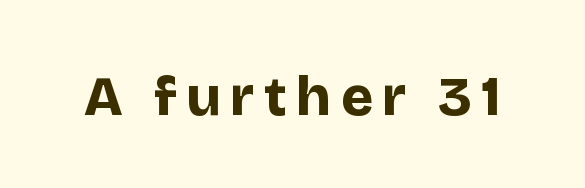
Q: Is the text bold? A: Yes.
Q: Is the text italic (slanted)? A: No, it is upright.
Q: Is the typeface a serif or a sans-serif typeface? A: Sans-serif.
Q: Is the text underlined? A: No.
Q: Width (condensed, normal, or wide)? A: Normal.
Q: Stroke contrast? A: Low.
Q: x-height? A: Large.
Q: Monospaced? A: No.
